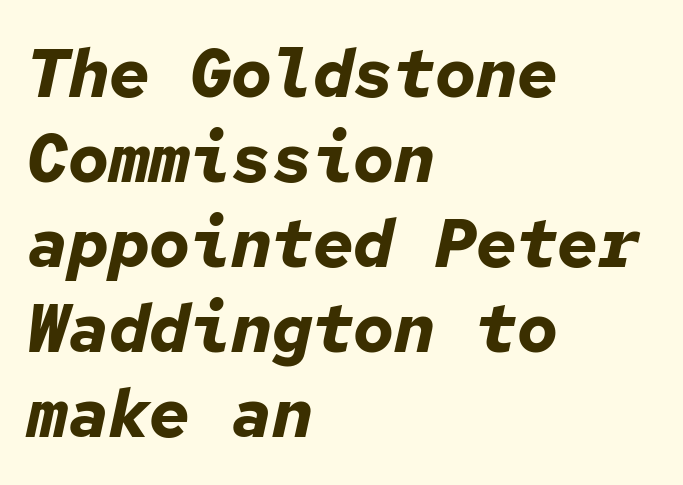
The whole block is typeset with a tilt. Chunky letters — that's bold for sure. A typesetter would call this monospace, since all characters share one set width. The lines are quadded left. Descenders hang freely into open space. What stands out about the letter spacing? Nothing — it is the standard amount.
